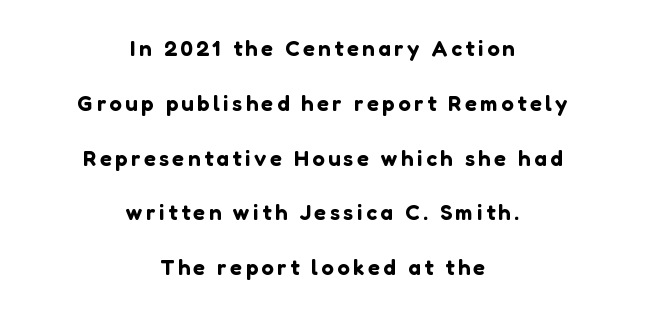
Q: Is the text italic (slanted)? A: No, it is upright.
Q: Is the text underlined? A: No.
Q: How is the paragraph aligned? A: Centered.
Q: Is the spacing between lines tight, normal or loose? A: Loose.
